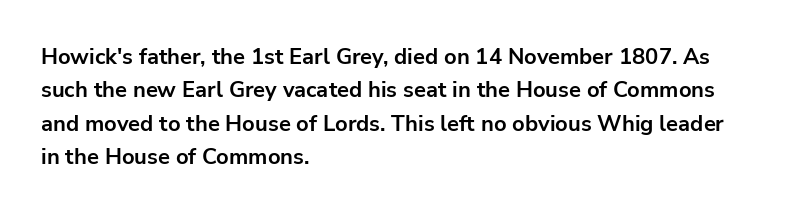
The strip under each line holds only bare page. Between one letter and the next there's only the usual sliver of space. Is there any slant? The stems are plumb. Plenty of ink on the page — the face is bold. Leading matches the norm, producing a regular column.
